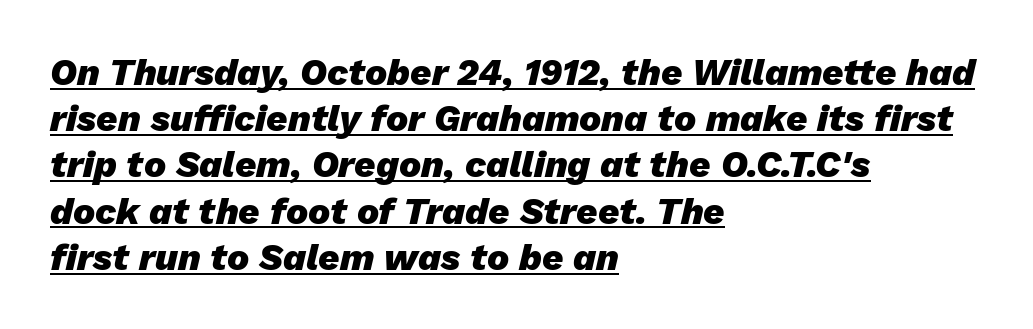
{"italic": "yes", "lean": "right", "slant_degrees": 13, "bold": "yes", "weight": "heavy", "width": "normal", "stroke_contrast": "low", "x_height": "medium", "monospaced": "no", "underline": "yes", "align": "left", "line_spacing": "normal", "line_spacing_ratio": 1.25, "letter_spacing": "normal", "letter_spacing_em": 0.0, "glyph_px": 37}
